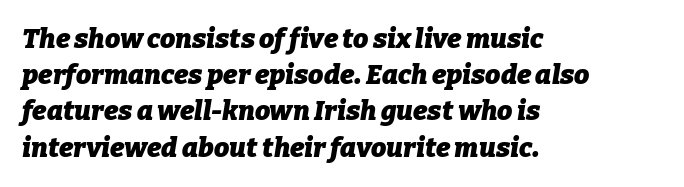
Q: Is the text bold? A: Yes.
Q: Is the text italic (slanted)? A: Yes, it leans right by about 9 degrees.
Q: Is the text underlined? A: No.
Q: How is the paragraph aligned? A: Left-aligned.
Q: Is the spacing between letters normal or unusually wide? A: Normal.
Q: Is the spacing between lines tight, normal or loose? A: Normal.
